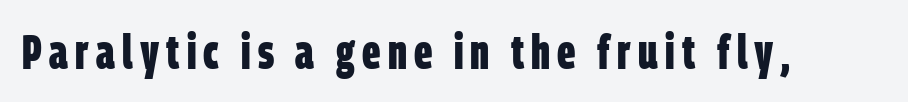
{"serif": "no", "bold": "yes", "weight": "bold", "width": "condensed", "stroke_contrast": "low", "x_height": "large", "monospaced": "no", "underline": "no", "glyph_px": 48}
